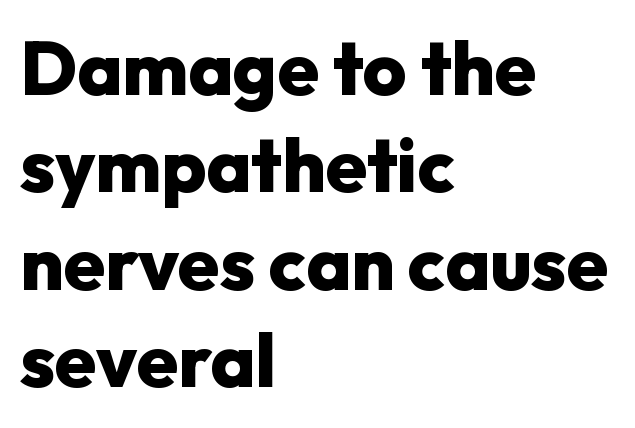
Q: Is the text bold? A: Yes.
Q: Is the text italic (slanted)? A: No, it is upright.
Q: Is the typeface a serif or a sans-serif typeface? A: Sans-serif.
Q: Is the text underlined? A: No.
Q: How is the paragraph aligned? A: Left-aligned.
Q: Is the spacing between letters normal or unusually wide? A: Normal.
Q: Is the spacing between lines tight, normal or loose? A: Normal.
Q: Width (condensed, normal, or wide)? A: Normal.
Q: Stroke contrast? A: Low.
Q: x-height? A: Medium.
Q: Monospaced? A: No.
